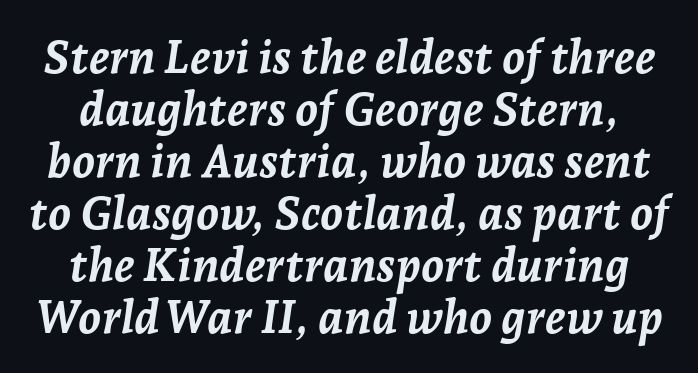
Check the space under the baseline: it is left empty. These lines keep a tight, regular rhythm from letter to letter. A typesetter would mark this as italic. Each new line begins almost immediately beneath the previous one. The passage shown is typed in a proportional face where columns would drift. On the weight axis this lands at bold, roughly 700.
